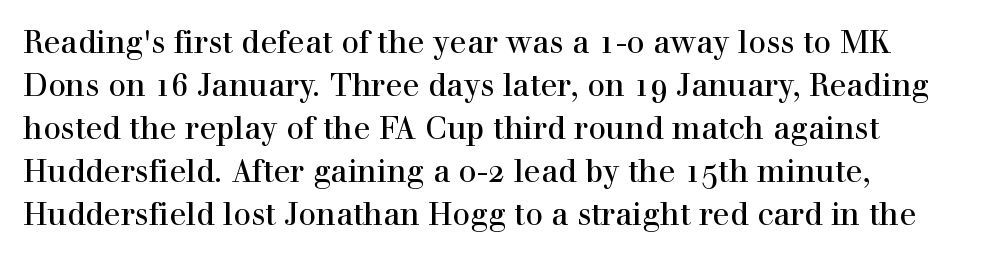
Characters remain perfectly vertical along every line. Has an underline been added? It has not. You can tell from the footed stems that serif type was used. This sample has the flowing, uneven cadence of proportional lettering.
